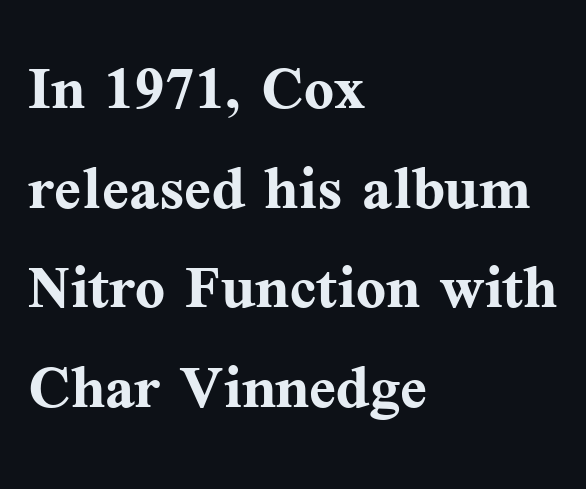
Emphasis by weight is at full strength: bold. Summary of vertical rhythm: regular, with standard interline spacing. This is the regular roman posture of the typeface. Looks like regular typesetting: each glyph gets only the width it needs.
